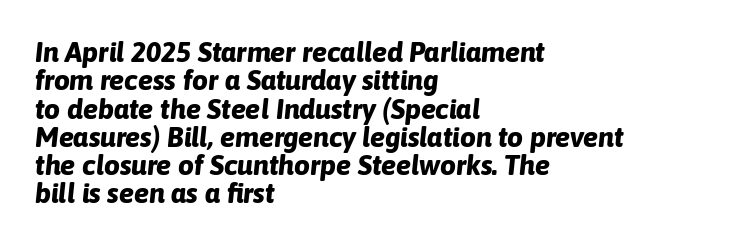
Q: Is the text bold? A: Yes.
Q: Is the text italic (slanted)? A: Yes, it leans right by about 6 degrees.
Q: Is the text underlined? A: No.
Q: How is the paragraph aligned? A: Left-aligned.
Q: Is the spacing between letters normal or unusually wide? A: Normal.
Q: Is the spacing between lines tight, normal or loose? A: Tight.
Q: Width (condensed, normal, or wide)? A: Normal.
Q: Stroke contrast? A: Low.
Q: x-height? A: Medium.
Q: Monospaced? A: No.
